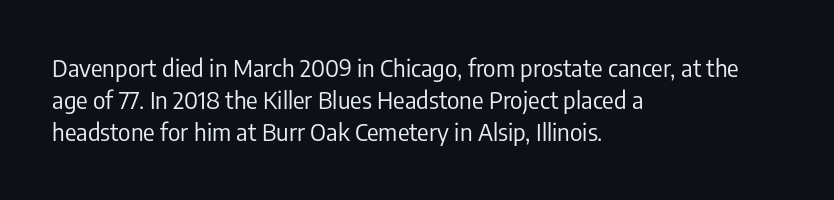
The image shows 24 px text type, upright; set left-aligned, normal line spacing (1.34x), normal letter spacing, not underlined.
